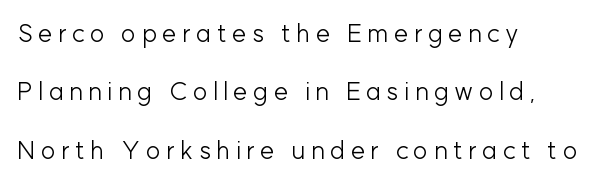
{"italic": "no", "bold": "no", "underline": "no", "align": "left", "line_spacing": "loose", "line_spacing_ratio": 2.34, "letter_spacing": "wide", "letter_spacing_em": 0.22, "glyph_px": 25}
